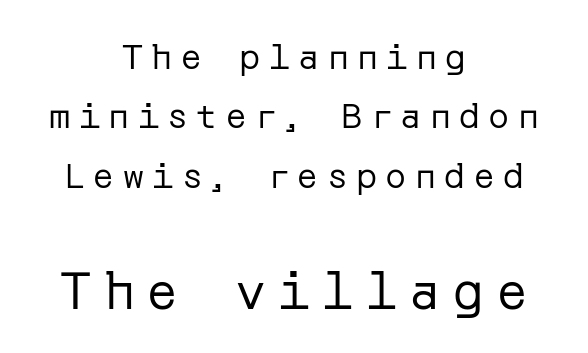
{"serif": "no", "italic": "no", "bold": "no", "weight": "regular", "width": "normal", "stroke_contrast": "low", "x_height": "medium", "underline": "no", "align": "center", "line_spacing": "normal", "line_spacing_ratio": 1.7, "letter_spacing": "wide", "letter_spacing_em": 0.24, "larger_block": "second", "size_ratio": 1.49, "glyph_px": 52}
